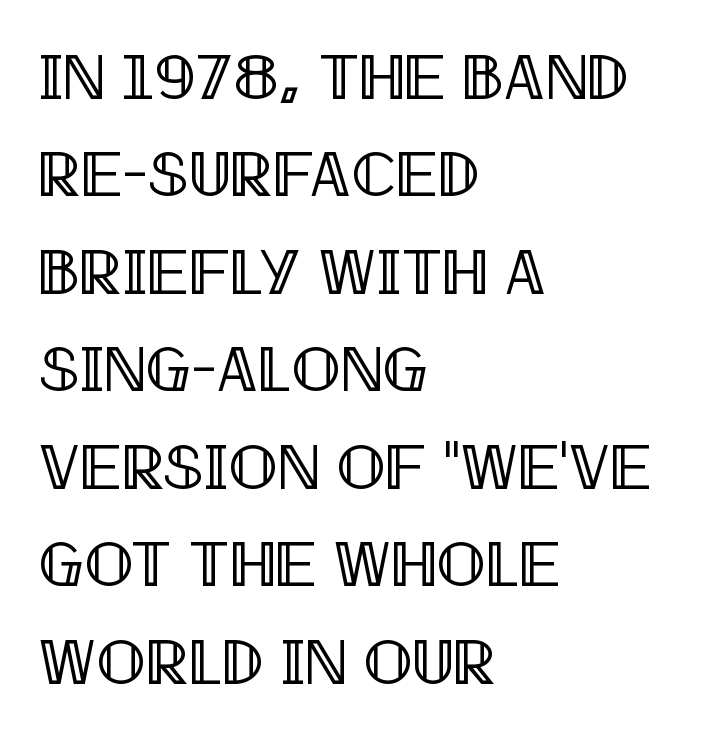
{"italic": "no", "width": "condensed", "x_height": "large", "monospaced": "no", "underline": "no", "align": "left", "line_spacing": "normal", "line_spacing_ratio": 1.5, "letter_spacing": "normal", "letter_spacing_em": 0.0, "glyph_px": 65}
